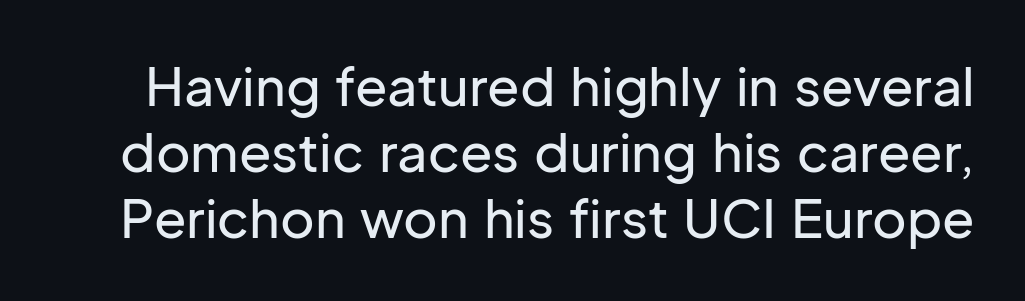
{"serif": "no", "italic": "no", "width": "normal", "stroke_contrast": "low", "x_height": "medium", "monospaced": "no", "underline": "no", "line_spacing": "normal", "line_spacing_ratio": 1.25, "letter_spacing": "normal", "letter_spacing_em": 0.0, "glyph_px": 53}
